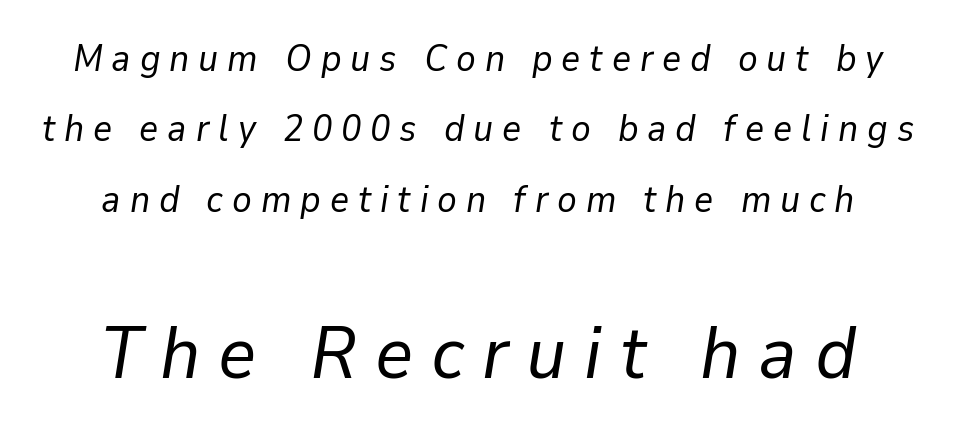
{"italic": "yes", "lean": "right", "slant_degrees": 9, "bold": "no", "weight": "regular", "width": "normal", "stroke_contrast": "low", "x_height": "medium", "monospaced": "no", "underline": "no", "line_spacing": "loose", "line_spacing_ratio": 1.9, "letter_spacing": "wide", "letter_spacing_em": 0.24, "larger_block": "second", "size_ratio": 2.0, "glyph_px": 74}
